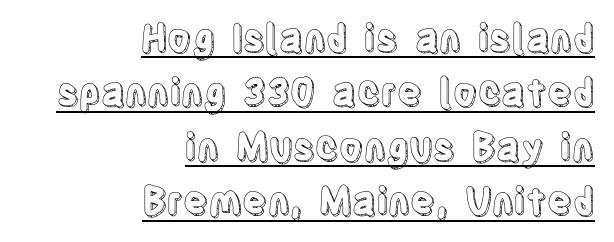
Q: Is the text italic (slanted)? A: No, it is upright.
Q: Is the text underlined? A: Yes.
Q: How is the paragraph aligned? A: Right-aligned.
Q: Is the spacing between letters normal or unusually wide? A: Normal.
Q: Is the spacing between lines tight, normal or loose? A: Normal.
Q: Width (condensed, normal, or wide)? A: Condensed.
Q: x-height? A: Large.
Q: Monospaced? A: No.
